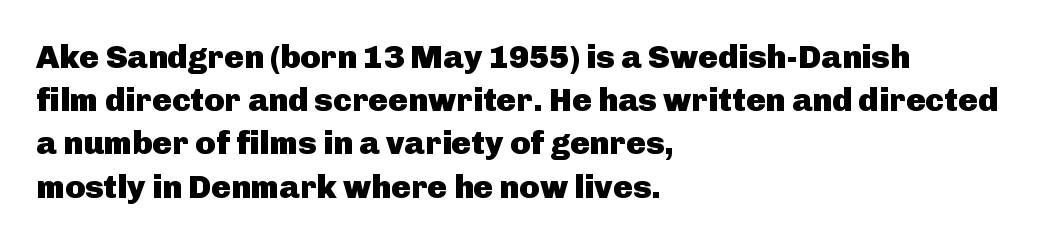
The image shows 33 px heavy sans-serif type, upright; set left-aligned, normal line spacing (1.31x), normal letter spacing, not underlined; low stroke contrast and a medium x-height.
